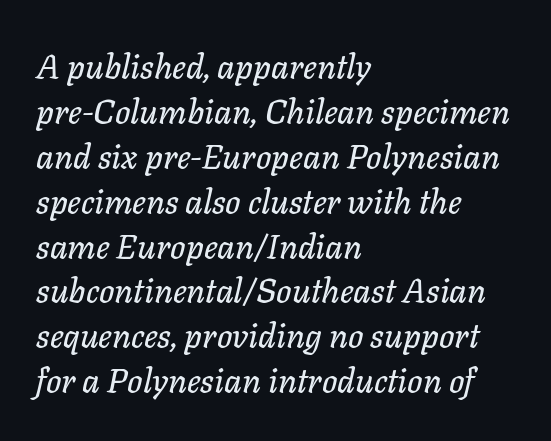
An italicized treatment has been applied to the whole sample. If you drew a ruler down the left edge, every line would touch it. Successive baselines arrive at the customary interval. The face used here is proportionally spaced, like ordinary book or web type.
